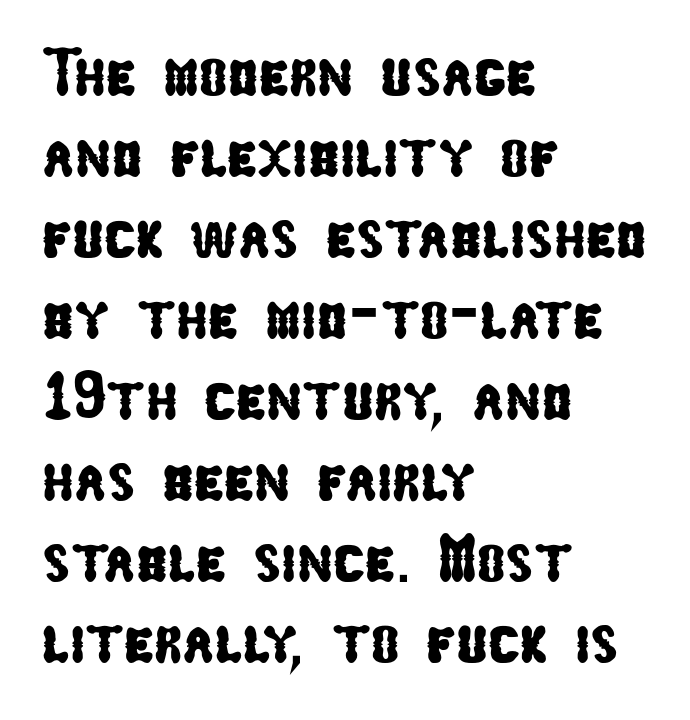
Q: Is the typeface a serif or a sans-serif typeface? A: Sans-serif.
Q: Is the text underlined? A: No.
Q: How is the paragraph aligned? A: Left-aligned.
Q: Is the spacing between letters normal or unusually wide? A: Normal.
Q: Width (condensed, normal, or wide)? A: Condensed.
Q: Stroke contrast? A: Low.
Q: x-height? A: Medium.
Q: Monospaced? A: No.
